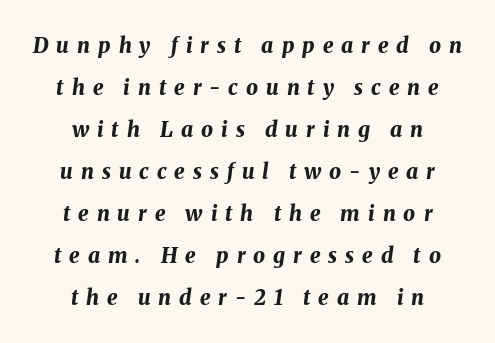
Q: Is the text bold? A: Yes.
Q: Is the text italic (slanted)? A: Yes, it leans right by about 8 degrees.
Q: Is the text underlined? A: No.
Q: How is the paragraph aligned? A: Centered.
Q: Is the spacing between letters normal or unusually wide? A: Unusually wide.
Q: Is the spacing between lines tight, normal or loose? A: Loose.
